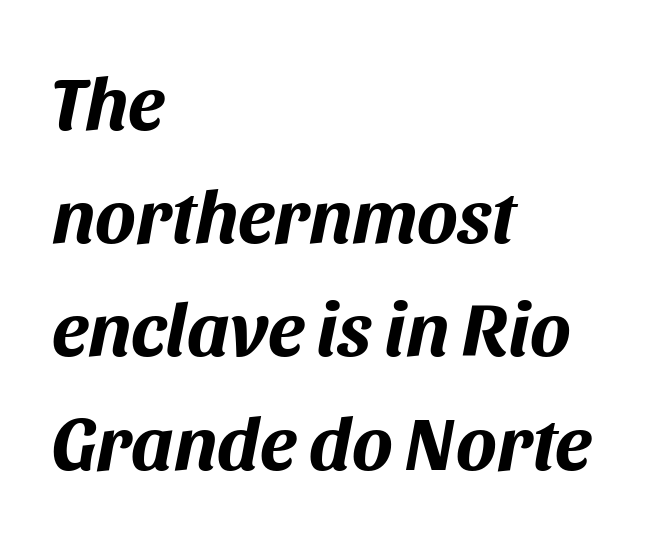
Is this a fixed-width face? No — the glyphs have proportional, varying widths. The lines are quadded left. A clean baseline with only descenders dipping below it. The letters are slanted; this is an italic face.
